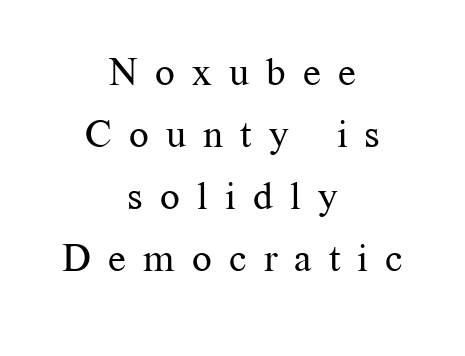
Q: Is the text bold? A: No.
Q: Is the text italic (slanted)? A: No, it is upright.
Q: Is the typeface a serif or a sans-serif typeface? A: Serif.
Q: Is the text underlined? A: No.
Q: How is the paragraph aligned? A: Centered.
Q: Is the spacing between letters normal or unusually wide? A: Unusually wide.
Q: Is the spacing between lines tight, normal or loose? A: Normal.
Q: Width (condensed, normal, or wide)? A: Normal.
Q: Stroke contrast? A: Medium.
Q: x-height? A: Medium.
Q: Monospaced? A: No.
